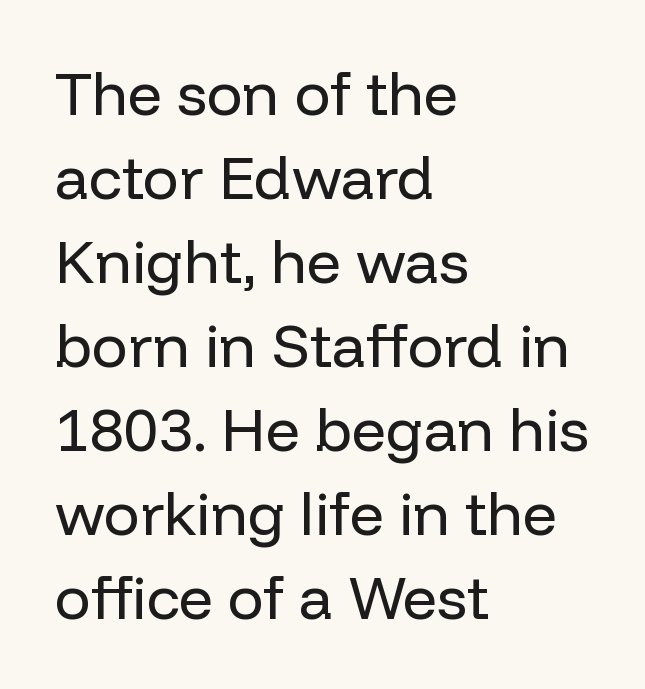
The image shows 60 px regular-weight sans-serif type, upright; set left-aligned, normal line spacing (1.4x), normal letter spacing, not underlined; low stroke contrast and a medium x-height.
